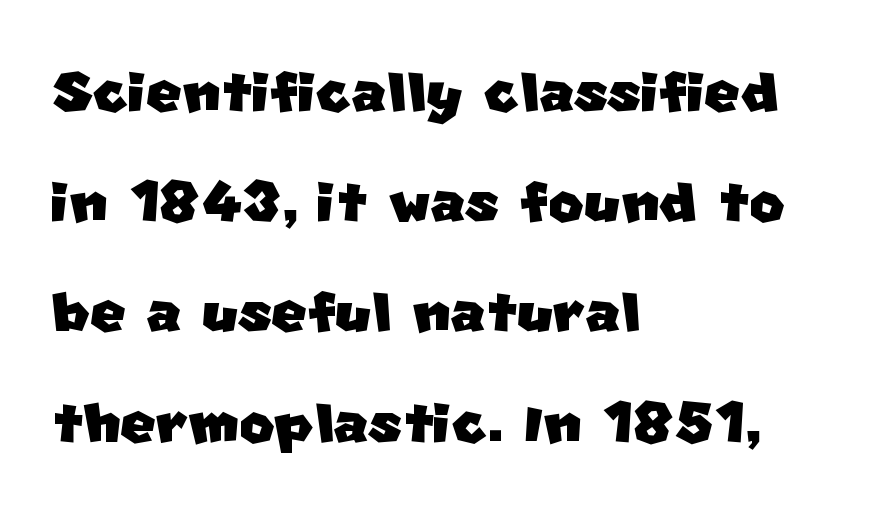
The image shows 76 px sans-serif type; set left-aligned, normal line spacing (1.45x), normal letter spacing, not underlined; low stroke contrast and a large x-height.
